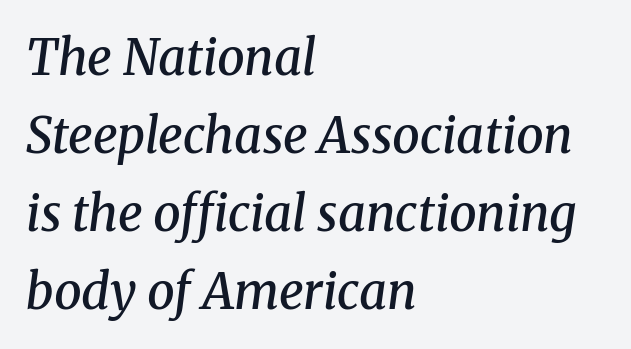
{"serif": "yes", "italic": "yes", "lean": "right", "slant_degrees": 8, "bold": "semi", "weight": "semibold", "width": "normal", "stroke_contrast": "medium", "x_height": "medium", "monospaced": "no", "underline": "no", "align": "left", "line_spacing": "normal", "line_spacing_ratio": 1.59, "letter_spacing": "normal", "letter_spacing_em": 0.0, "glyph_px": 49}
